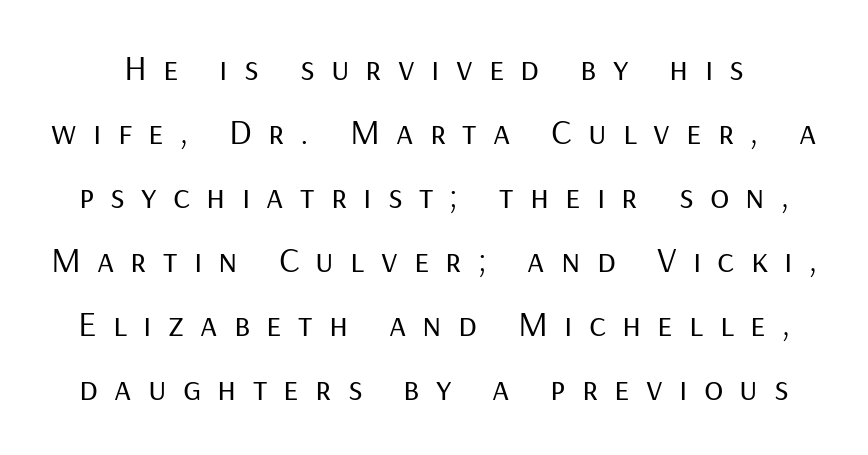
{"serif": "no", "italic": "no", "bold": "no", "weight": "regular", "width": "normal", "stroke_contrast": "low", "x_height": "medium", "monospaced": "no", "underline": "no", "line_spacing_ratio": 1.78, "letter_spacing": "wide", "letter_spacing_em": 0.45, "glyph_px": 36}
